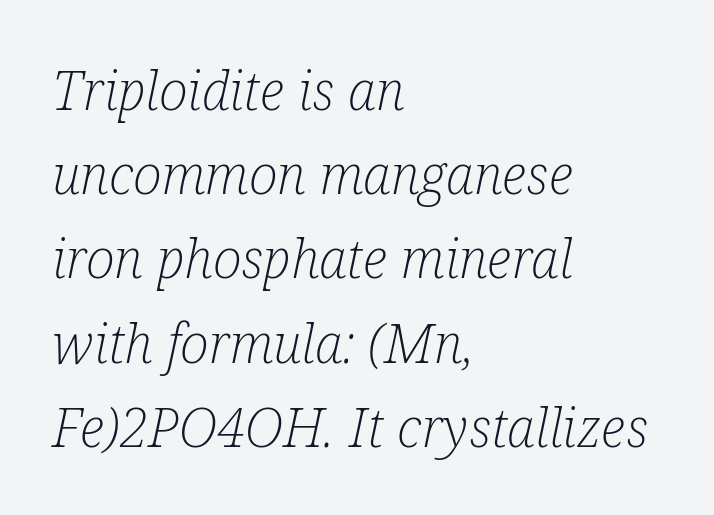
The image shows 54 px light, condensed serif type, italic (leaning right); set left-aligned, normal line spacing (1.56x), normal letter spacing, not underlined; low stroke contrast and a medium x-height.
